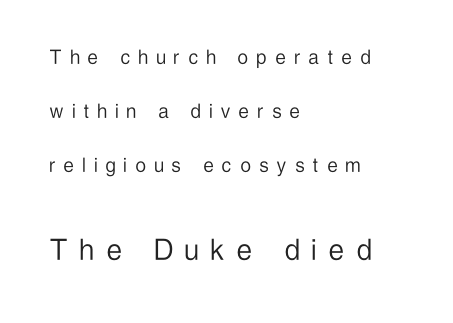
Q: Is the text bold? A: No.
Q: Is the text italic (slanted)? A: No, it is upright.
Q: Is the typeface a serif or a sans-serif typeface? A: Sans-serif.
Q: Is the text underlined? A: No.
Q: How is the paragraph aligned? A: Left-aligned.
Q: Is the spacing between letters normal or unusually wide? A: Unusually wide.
Q: Is the spacing between lines tight, normal or loose? A: Loose.
Q: Which block of text is set in a larger size, the first (top) or the second (bottom)? A: The second (bottom) one.
Q: Width (condensed, normal, or wide)? A: Condensed.
Q: Stroke contrast? A: Low.
Q: x-height? A: Medium.
Q: Monospaced? A: No.
